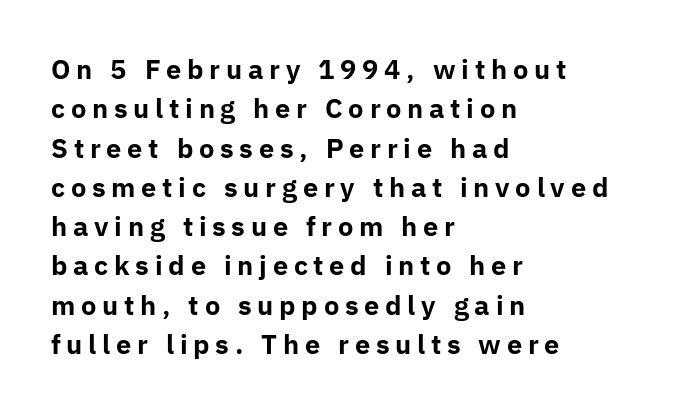
Q: Is the text bold? A: Yes.
Q: Is the text italic (slanted)? A: No, it is upright.
Q: Is the text underlined? A: No.
Q: How is the paragraph aligned? A: Left-aligned.
Q: Is the spacing between letters normal or unusually wide? A: Unusually wide.
Q: Is the spacing between lines tight, normal or loose? A: Normal.
